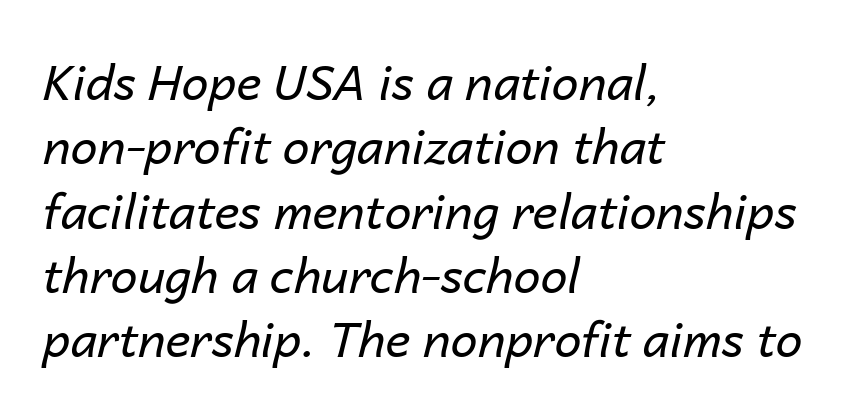
Q: Is the text bold? A: No.
Q: Is the text italic (slanted)? A: Yes, it leans right by about 14 degrees.
Q: Is the text underlined? A: No.
Q: How is the paragraph aligned? A: Left-aligned.
Q: Is the spacing between letters normal or unusually wide? A: Normal.
Q: Is the spacing between lines tight, normal or loose? A: Normal.
Q: Width (condensed, normal, or wide)? A: Normal.
Q: Stroke contrast? A: Low.
Q: x-height? A: Medium.
Q: Monospaced? A: No.
